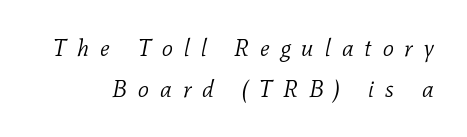
One glance says typical: line gaps are just what's usual. The lettering tilts uniformly, giving the passage an italic look. Compared with a typical body face, this is equally light or lighter still. The letters are spread apart with noticeably loose tracking. Any mark beneath the type? The region is blank.
